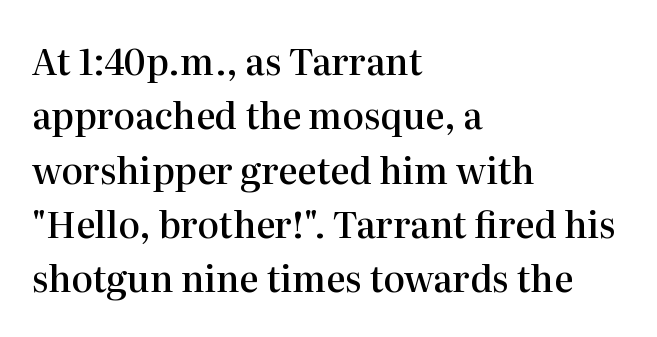
The image shows 36 px semibold serif type, upright; set left-aligned, normal line spacing (1.51x), normal letter spacing, not underlined; high stroke contrast and a medium x-height.
